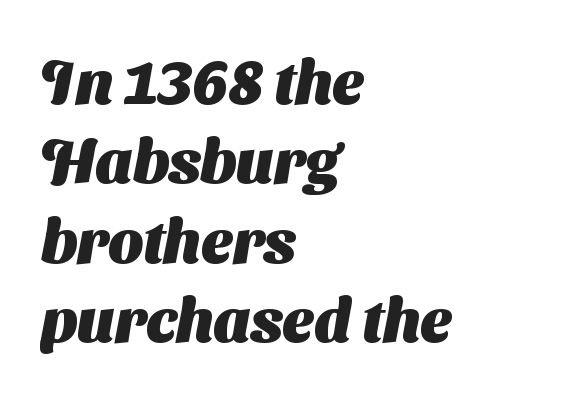
Notice how descenders clear the ascenders below comfortably — that's standard leading. A typesetter would call this proportional, since set widths differ per character. Honestly, there is no underline to notice here at all. Tracking value appears to be zero — textbook default spacing. Typographic density is high because the face is bold. This rendering uses left alignment, leaving the right contour irregular.
